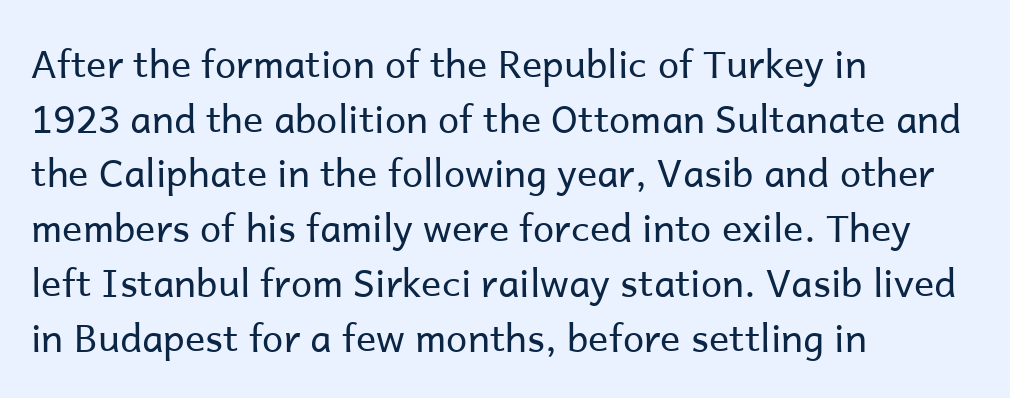
The image shows 38 px regular-weight sans-serif type, upright; set left-aligned, normal line spacing (1.44x), normal letter spacing, not underlined; low stroke contrast and a medium x-height.
